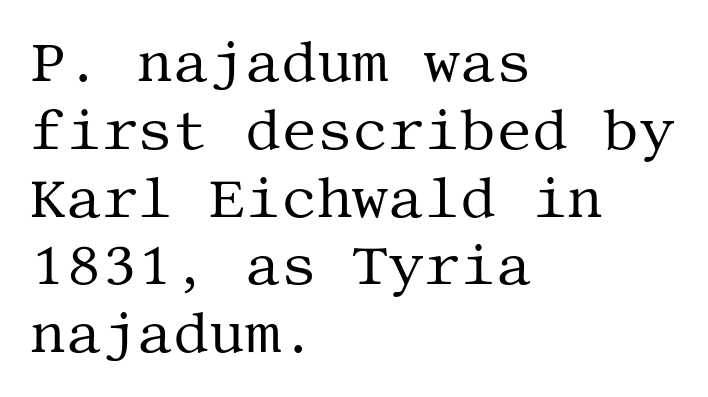
Every row of glyphs begins at an identical x-position on the left. Nobody drew a line under any word here. The letterforms sit at book weight or below. The designer went with a serif here, giving each stem small feet. In terms of posture, this sample is upright.
